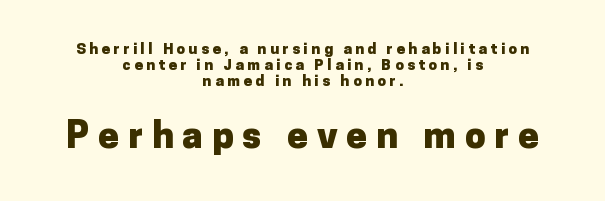
{"serif": "no", "italic": "no", "bold": "yes", "weight": "heavy", "width": "normal", "stroke_contrast": "low", "x_height": "medium", "monospaced": "no", "underline": "no", "align": "center", "line_spacing": "tight", "line_spacing_ratio": 1.08, "letter_spacing": "wide", "letter_spacing_em": 0.24, "larger_block": "second", "size_ratio": 2.47, "glyph_px": 37}
